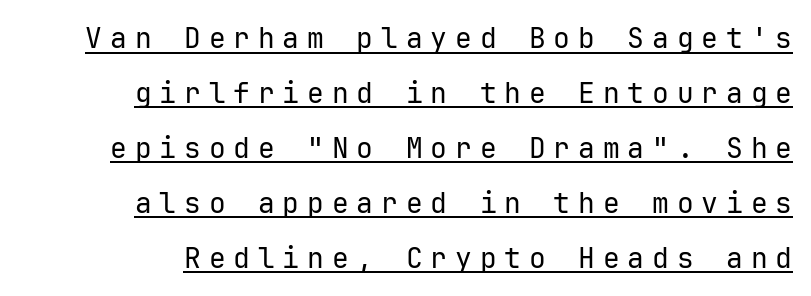
Serifs: no, the terminals of the letterforms are clean. This sample uses an upright cut, with every glyph sitting square on the baseline. Quick note: interline space is abundant. Between one letter and the next there's a generous, obvious gap.
